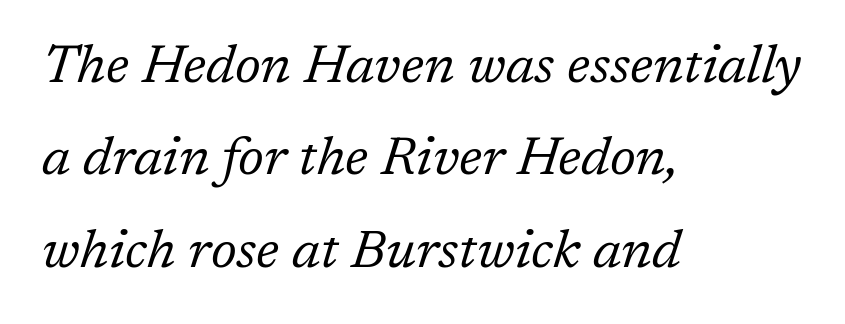
Glance below the letters and you will spot only blank space. This rendering uses left alignment, leaving the right contour irregular. You can tell it's italic because the verticals aren't actually vertical. Nothing unusual about the tracking: characters are spaced as the font intends. On a weight scale, this lands at 450 or below.
